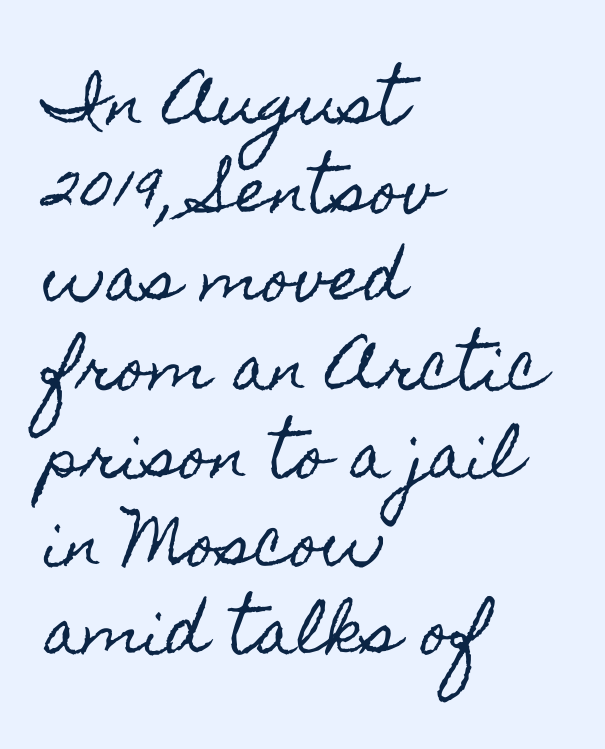
The specimen omits any rule beneath the text block's lines. Does the copy run flush right? No — it runs flush left. The rendering uses natural spacing where letterforms have individual widths. The gaps between neighbouring characters are ordinary and unremarkable.
